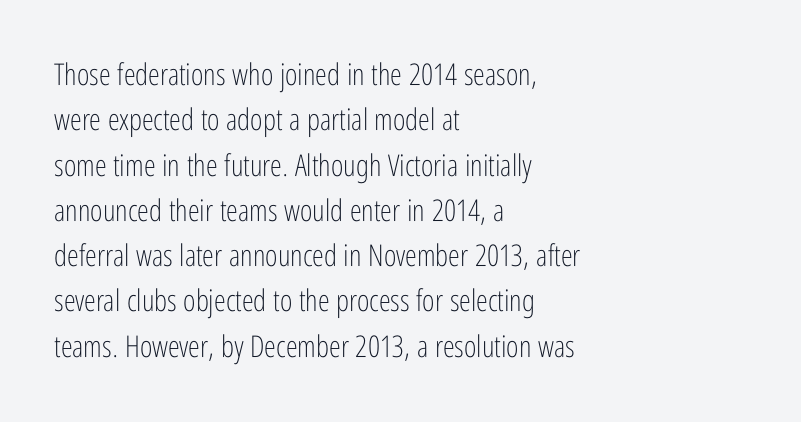
Does the copy run flush right? No — it runs flush left. A typesetter would call this proportional, since set widths differ per character. This rendering employs a face without finishing strokes, i.e., a sans-serif. The specimen omits any rule beneath the text block's lines.
